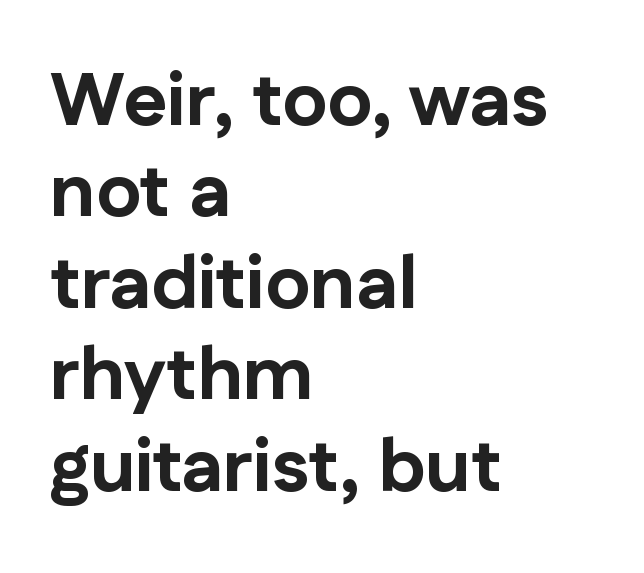
Q: Is the text bold? A: Yes.
Q: Is the text italic (slanted)? A: No, it is upright.
Q: Is the typeface a serif or a sans-serif typeface? A: Sans-serif.
Q: Is the text underlined? A: No.
Q: How is the paragraph aligned? A: Left-aligned.
Q: Is the spacing between letters normal or unusually wide? A: Normal.
Q: Width (condensed, normal, or wide)? A: Normal.
Q: Stroke contrast? A: Low.
Q: x-height? A: Medium.
Q: Monospaced? A: No.
